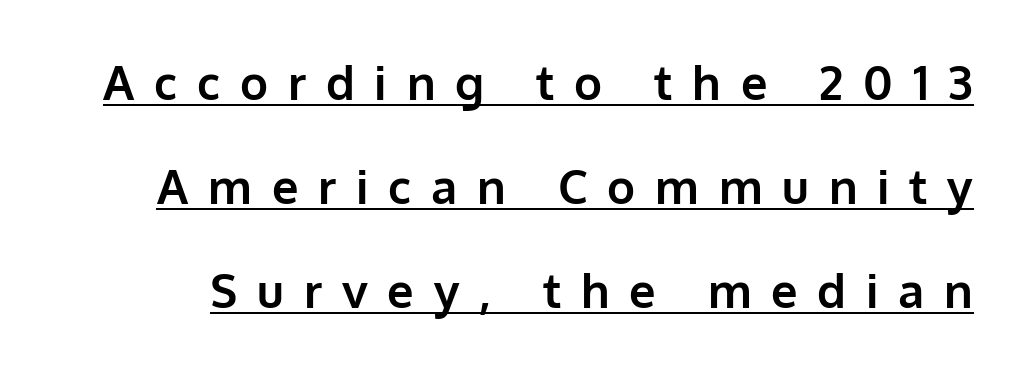
Q: Is the text bold? A: Yes.
Q: Is the text italic (slanted)? A: No, it is upright.
Q: Is the typeface a serif or a sans-serif typeface? A: Sans-serif.
Q: Is the text underlined? A: Yes.
Q: Is the spacing between letters normal or unusually wide? A: Unusually wide.
Q: Is the spacing between lines tight, normal or loose? A: Loose.
Q: Width (condensed, normal, or wide)? A: Normal.
Q: Stroke contrast? A: Low.
Q: x-height? A: Medium.
Q: Monospaced? A: No.
